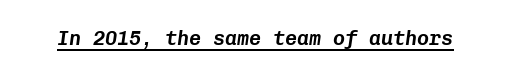
The image shows 20 px text type, italic (leaning right); set normal letter spacing, underlined.
